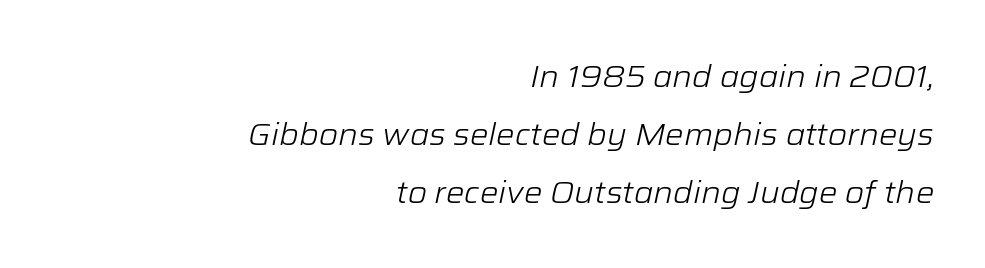
The image shows 31 px light type, italic (leaning right); set right-aligned, line spacing 1.87x, normal letter spacing, not underlined; low stroke contrast and a medium x-height.
